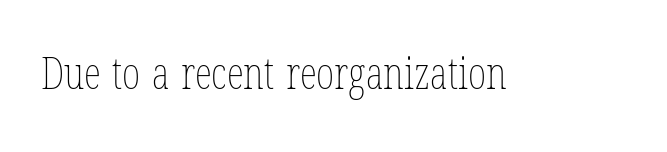
{"bold": "no", "weight": "thin", "width": "condensed", "stroke_contrast": "low", "x_height": "medium", "monospaced": "no", "underline": "no", "letter_spacing": "normal", "letter_spacing_em": 0.0, "glyph_px": 44}
